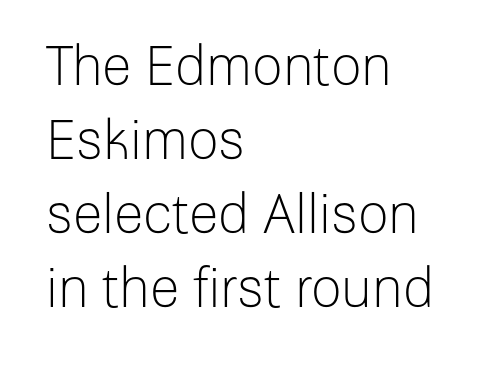
{"serif": "no", "italic": "no", "bold": "no", "weight": "light", "width": "normal", "stroke_contrast": "low", "x_height": "medium", "monospaced": "no", "underline": "no", "align": "left", "line_spacing": "normal", "line_spacing_ratio": 1.37, "letter_spacing": "normal", "letter_spacing_em": 0.0, "glyph_px": 54}
